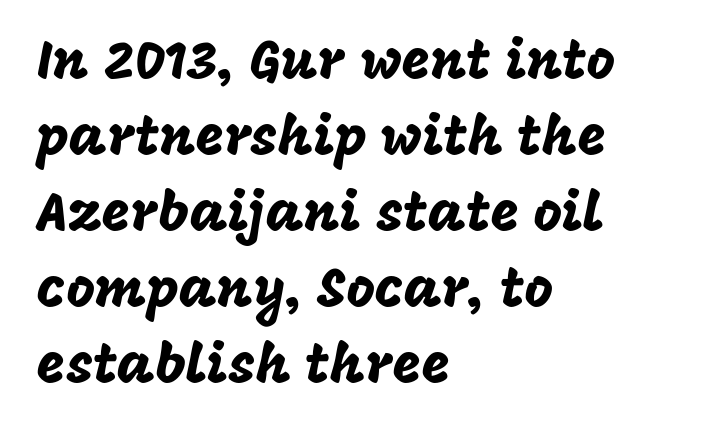
{"serif": "no", "width": "normal", "stroke_contrast": "low", "x_height": "large", "monospaced": "no", "underline": "no", "align": "left", "line_spacing": "normal", "line_spacing_ratio": 1.38, "letter_spacing": "normal", "letter_spacing_em": 0.0, "glyph_px": 55}
